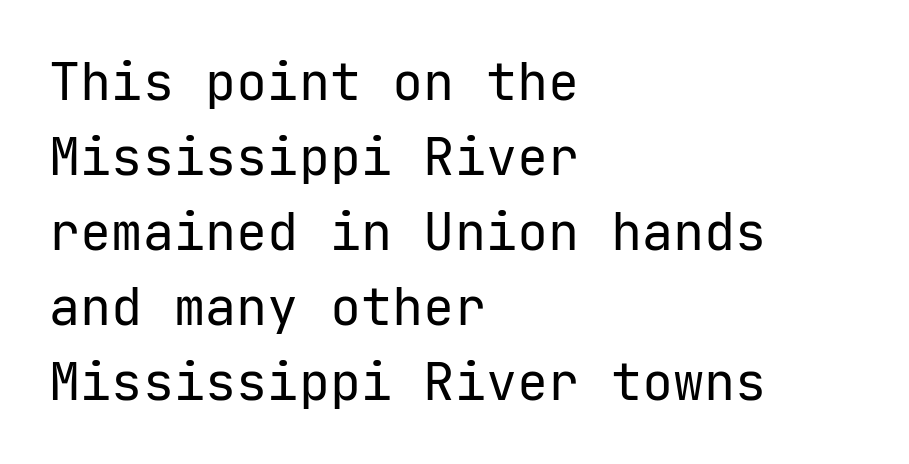
Q: Is the text bold? A: No.
Q: Is the text italic (slanted)? A: No, it is upright.
Q: Is the typeface a serif or a sans-serif typeface? A: Sans-serif.
Q: Is the text underlined? A: No.
Q: How is the paragraph aligned? A: Left-aligned.
Q: Is the spacing between letters normal or unusually wide? A: Normal.
Q: Is the spacing between lines tight, normal or loose? A: Normal.
Q: Width (condensed, normal, or wide)? A: Normal.
Q: Stroke contrast? A: Low.
Q: x-height? A: Medium.
Q: Monospaced? A: Yes.
